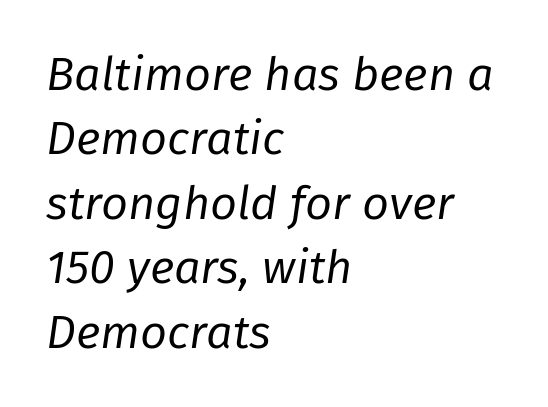
The image shows 47 px regular-weight type, italic (leaning right); set left-aligned, normal line spacing (1.37x), normal letter spacing, not underlined; low stroke contrast and a medium x-height.
